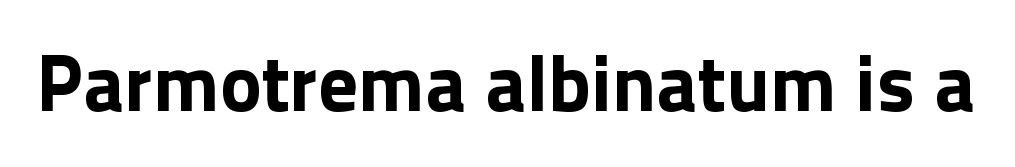
{"serif": "no", "italic": "no", "bold": "yes", "weight": "bold", "width": "normal", "x_height": "medium", "monospaced": "no", "underline": "no", "letter_spacing": "normal", "letter_spacing_em": 0.0, "glyph_px": 79}
